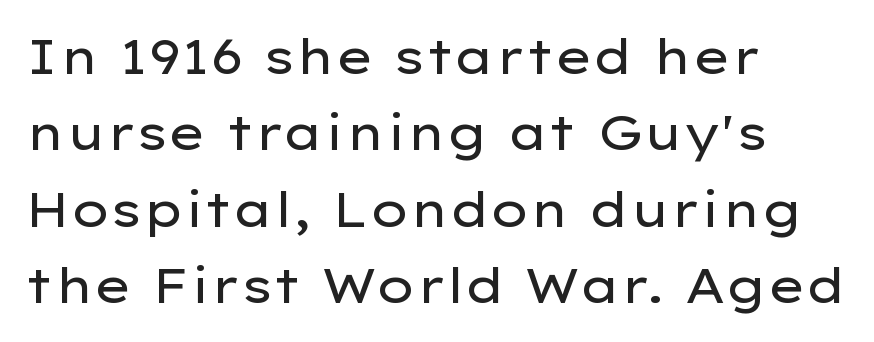
The image shows 49 px regular-weight, wide sans-serif type, upright; set left-aligned, normal line spacing (1.56x), normal letter spacing, not underlined; low stroke contrast and a medium x-height.
